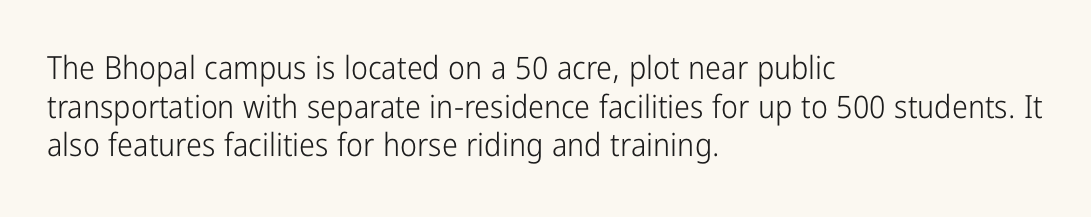
{"serif": "no", "italic": "no", "bold": "no", "weight": "light", "width": "condensed", "stroke_contrast": "low", "x_height": "medium", "monospaced": "no", "underline": "no", "align": "left", "line_spacing_ratio": 1.21, "letter_spacing": "normal", "letter_spacing_em": 0.0, "glyph_px": 32}
